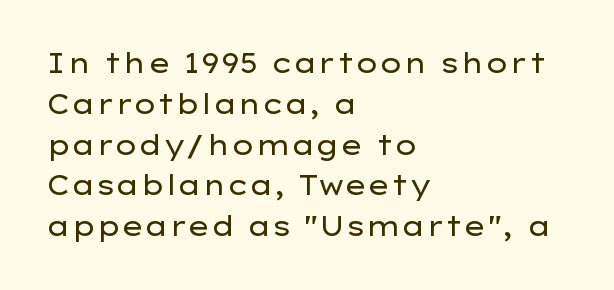
The passage shown stacks its lines at a standard gap. Plain, unruled lines of type. Summary of weight: not heavy and not bold. The rendering keeps characters at their native spacing. Notice how the stems are strictly vertical — no italics here.
